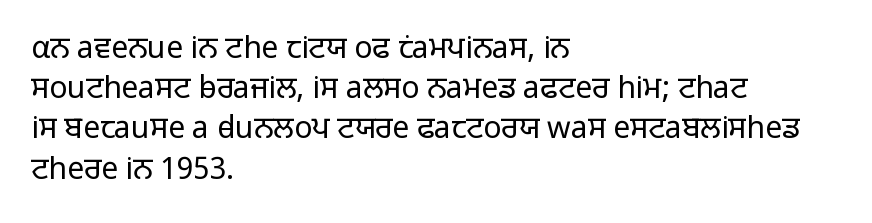
{"serif": "no", "italic": "no", "bold": "no", "weight": "light", "width": "normal", "stroke_contrast": "low", "x_height": "medium", "monospaced": "no", "underline": "no", "align": "left", "line_spacing": "normal", "line_spacing_ratio": 1.34, "letter_spacing": "normal", "letter_spacing_em": 0.0, "glyph_px": 30}
